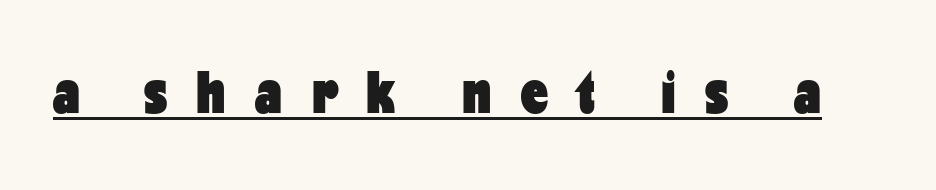
Quick note: underline on. Tracking value appears strongly positive — letters spread wide. The characters look thick and weighty, a clear bold. This is roman type, the default non-slanted kind.
